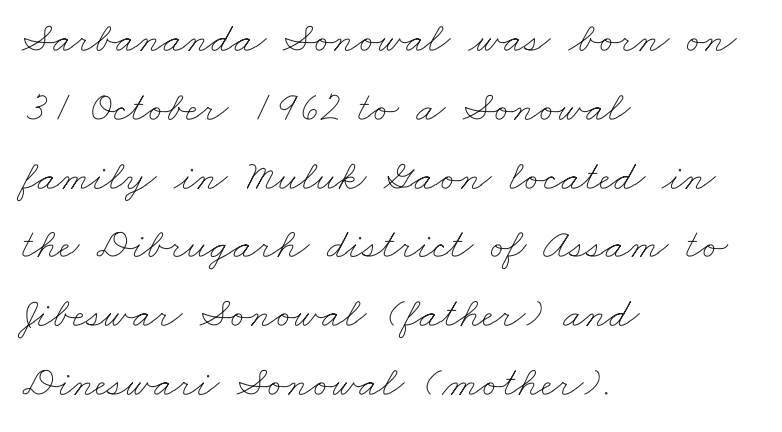
Q: Is the text bold? A: No.
Q: Is the text underlined? A: No.
Q: How is the paragraph aligned? A: Left-aligned.
Q: Is the spacing between letters normal or unusually wide? A: Normal.
Q: Is the spacing between lines tight, normal or loose? A: Normal.
Q: Width (condensed, normal, or wide)? A: Wide.
Q: Stroke contrast? A: Low.
Q: x-height? A: Small.
Q: Monospaced? A: No.
